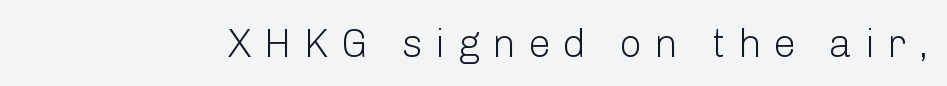
Q: Is the text bold? A: No.
Q: Is the text italic (slanted)? A: No, it is upright.
Q: Is the typeface a serif or a sans-serif typeface? A: Sans-serif.
Q: Is the text underlined? A: No.
Q: Is the spacing between letters normal or unusually wide? A: Unusually wide.
Q: Width (condensed, normal, or wide)? A: Normal.
Q: Stroke contrast? A: Low.
Q: x-height? A: Medium.
Q: Monospaced? A: No.
